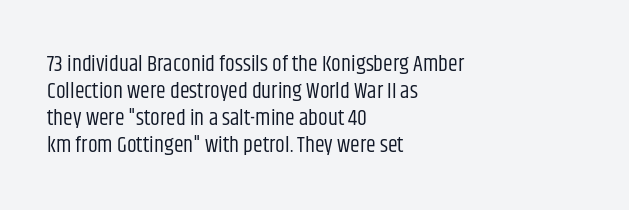
Q: Is the text bold? A: No.
Q: Is the text italic (slanted)? A: No, it is upright.
Q: Is the text underlined? A: No.
Q: How is the paragraph aligned? A: Left-aligned.
Q: Is the spacing between letters normal or unusually wide? A: Normal.
